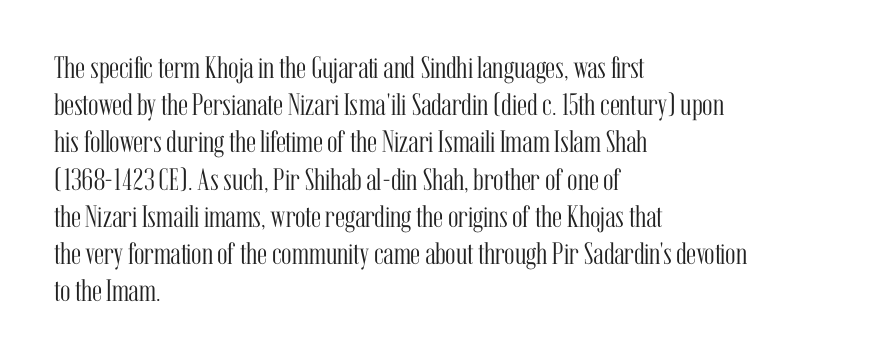
{"serif": "yes", "italic": "no", "bold": "no", "weight": "light", "width": "condensed", "stroke_contrast": "medium", "x_height": "medium", "monospaced": "no", "underline": "no", "align": "left", "line_spacing_ratio": 1.2, "letter_spacing": "normal", "letter_spacing_em": 0.0, "glyph_px": 31}
